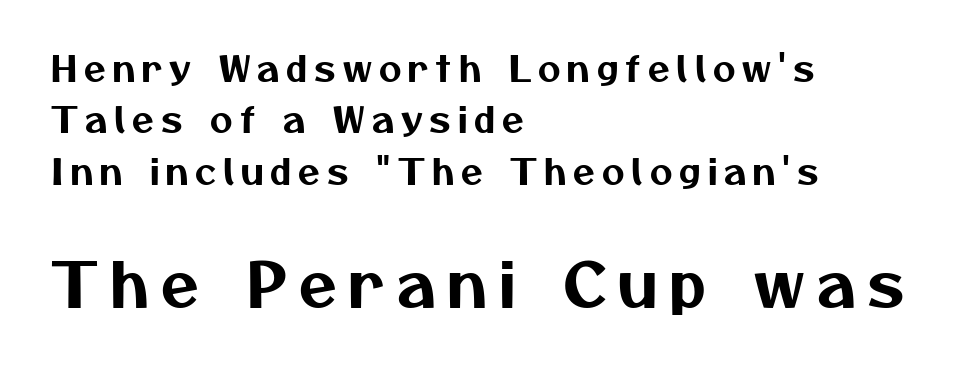
{"serif": "no", "width": "normal", "stroke_contrast": "medium", "x_height": "medium", "monospaced": "no", "underline": "no", "align": "left", "line_spacing": "normal", "line_spacing_ratio": 1.47, "letter_spacing": "wide", "letter_spacing_em": 0.2, "larger_block": "second", "size_ratio": 1.74, "glyph_px": 61}
